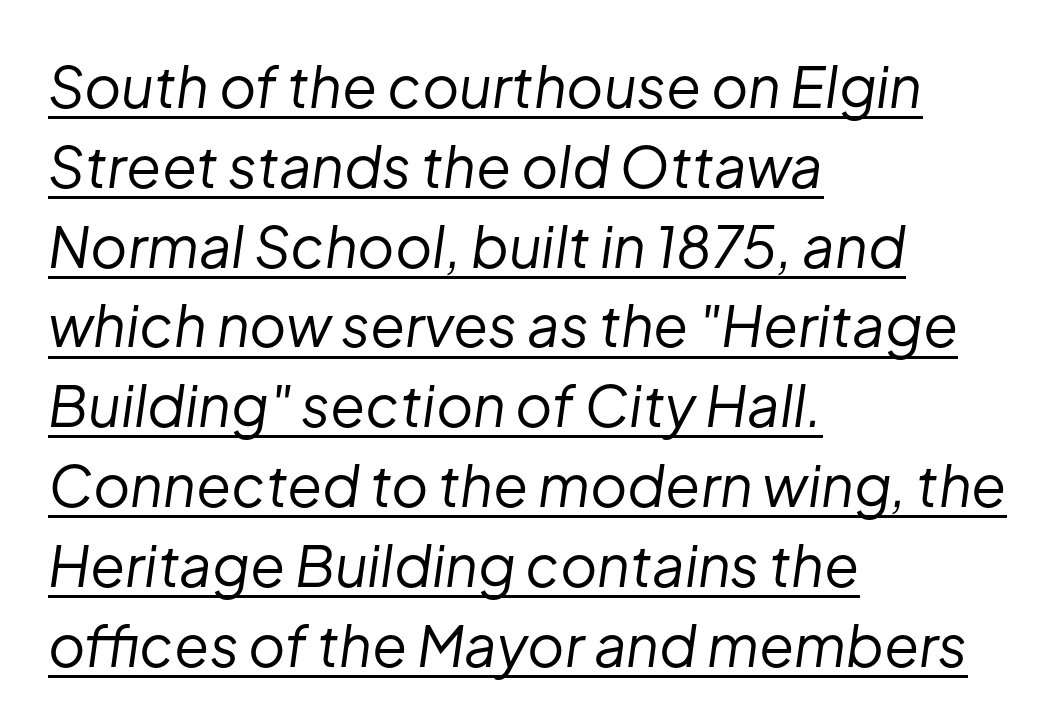
Q: Is the text bold? A: No.
Q: Is the text italic (slanted)? A: Yes, it leans right by about 8 degrees.
Q: Is the text underlined? A: Yes.
Q: How is the paragraph aligned? A: Left-aligned.
Q: Is the spacing between letters normal or unusually wide? A: Normal.
Q: Is the spacing between lines tight, normal or loose? A: Normal.
Q: Width (condensed, normal, or wide)? A: Normal.
Q: Stroke contrast? A: Low.
Q: x-height? A: Medium.
Q: Monospaced? A: No.
